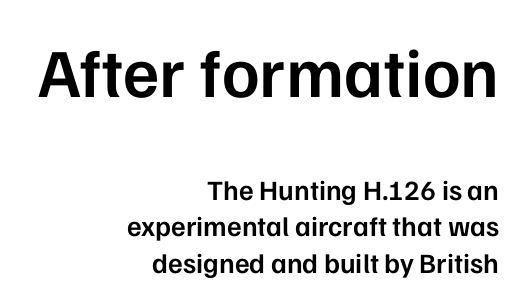
{"serif": "no", "italic": "no", "bold": "semi", "weight": "semibold", "width": "normal", "stroke_contrast": "low", "x_height": "medium", "monospaced": "no", "underline": "no", "align": "right", "line_spacing": "normal", "line_spacing_ratio": 1.3, "letter_spacing": "normal", "letter_spacing_em": 0.0, "larger_block": "first", "size_ratio": 2.46, "glyph_px": 69}
